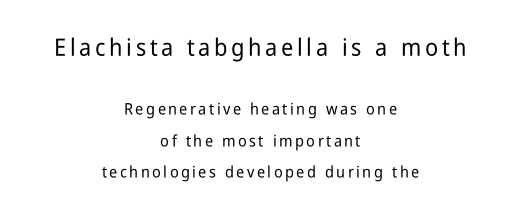
You can tell it's not italic because the verticals are truly vertical. Glance below the letters and you will spot only blank space. Regarding leading, the lines here are spaced well apart. A student would notice the top passage is typeset larger than what follows. The passage is arranged like a title page — every line centered.
